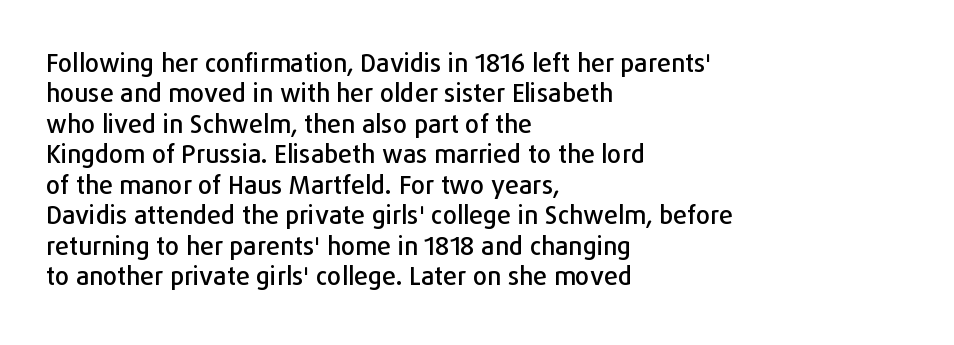
The image shows 25 px text type, upright; set left-aligned, line spacing 1.22x, normal letter spacing, not underlined.
